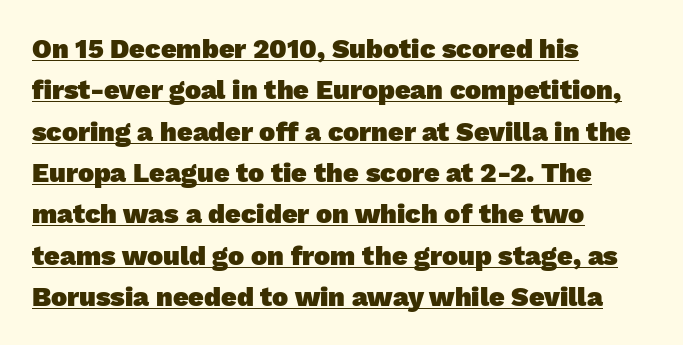
Q: Is the text bold? A: Yes.
Q: Is the text underlined? A: Yes.
Q: How is the paragraph aligned? A: Left-aligned.
Q: Is the spacing between letters normal or unusually wide? A: Normal.
Q: Is the spacing between lines tight, normal or loose? A: Normal.
